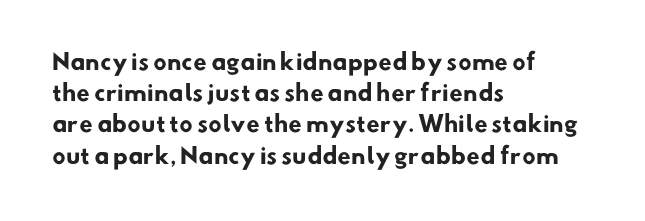
{"bold": "yes", "underline": "no", "align": "left", "line_spacing": "normal", "line_spacing_ratio": 1.42, "letter_spacing": "normal", "letter_spacing_em": 0.0, "glyph_px": 22}
